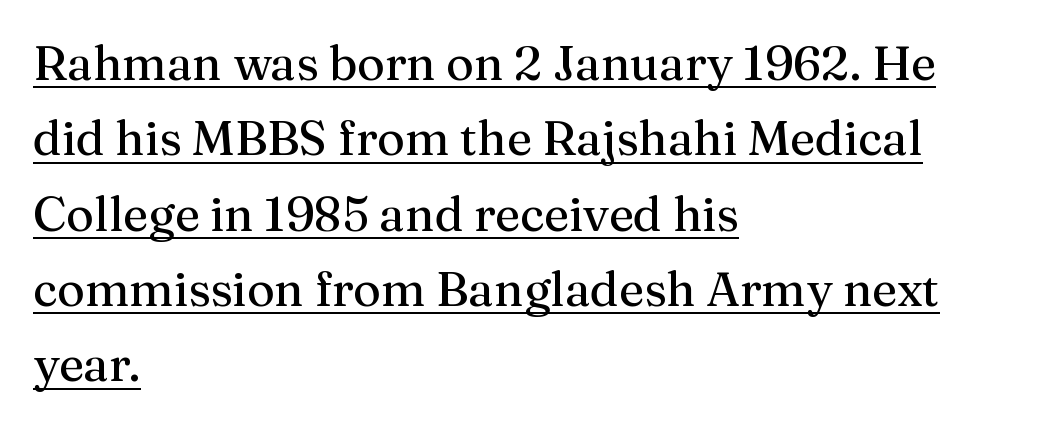
The image shows 48 px regular-weight serif type, upright; set left-aligned, normal line spacing (1.57x), normal letter spacing, underlined; medium stroke contrast and a medium x-height.
